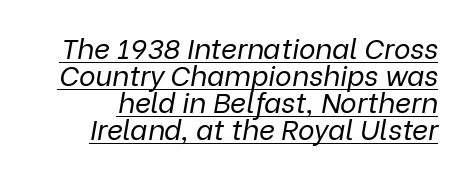
The image shows 28 px regular-weight type, italic (leaning right); set right-aligned, tight line spacing (0.96x), normal letter spacing, underlined; low stroke contrast and a medium x-height.
